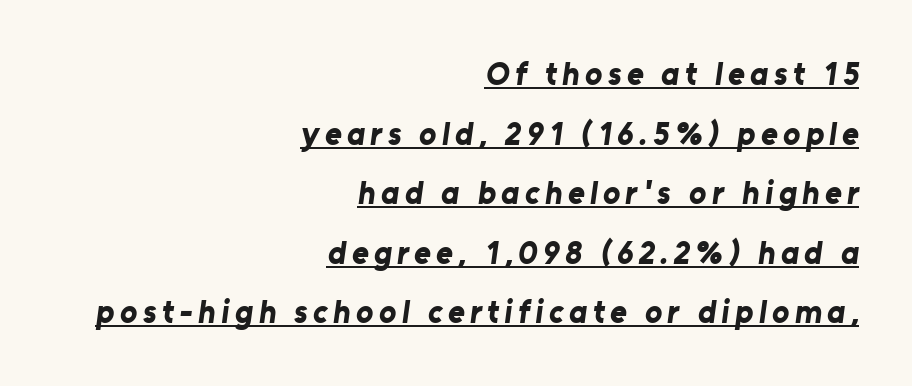
{"serif": "no", "bold": "yes", "weight": "bold", "width": "normal", "stroke_contrast": "low", "x_height": "medium", "monospaced": "no", "underline": "yes", "align": "right", "line_spacing_ratio": 1.86, "glyph_px": 32}
